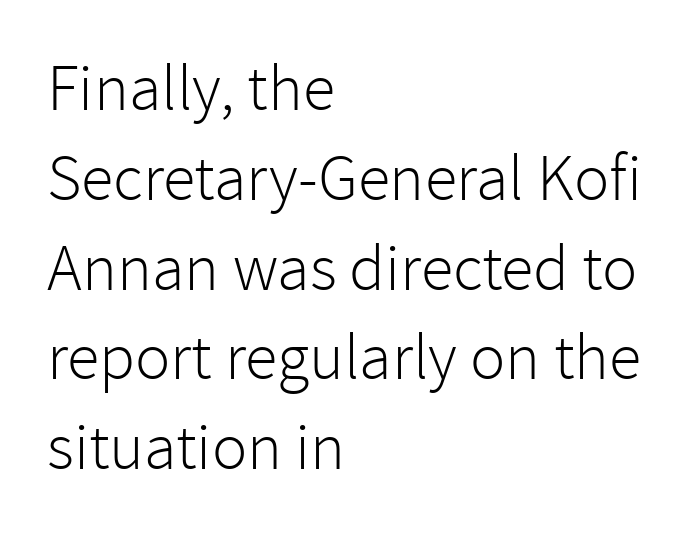
Q: Is the text bold? A: No.
Q: Is the text italic (slanted)? A: No, it is upright.
Q: Is the typeface a serif or a sans-serif typeface? A: Sans-serif.
Q: Is the text underlined? A: No.
Q: How is the paragraph aligned? A: Left-aligned.
Q: Is the spacing between letters normal or unusually wide? A: Normal.
Q: Is the spacing between lines tight, normal or loose? A: Normal.
Q: Width (condensed, normal, or wide)? A: Normal.
Q: Stroke contrast? A: Low.
Q: x-height? A: Medium.
Q: Monospaced? A: No.
